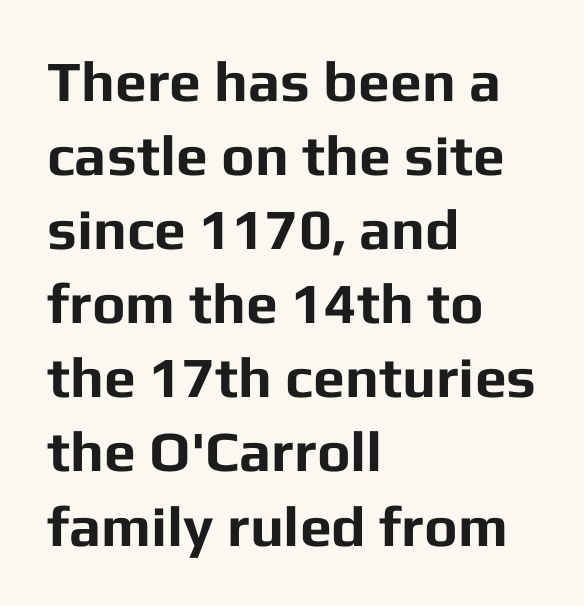
The image shows 57 px bold sans-serif type, upright; set left-aligned, normal line spacing (1.3x), normal letter spacing, not underlined; low stroke contrast and a medium x-height.
